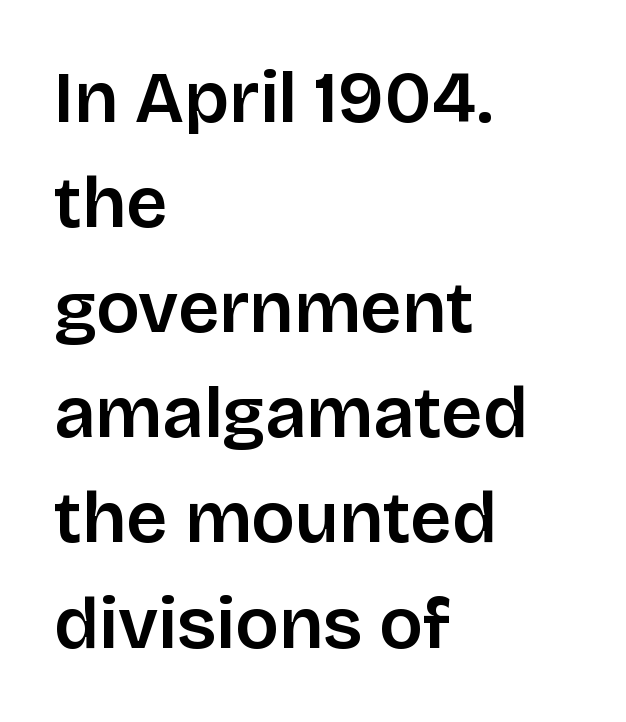
The image shows 73 px semibold sans-serif type, upright; set left-aligned, normal line spacing (1.44x), normal letter spacing, not underlined; low stroke contrast and a large x-height.
